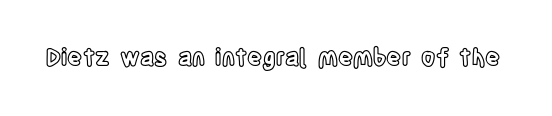
The image shows 23 px text type, upright; set normal letter spacing, not underlined.
